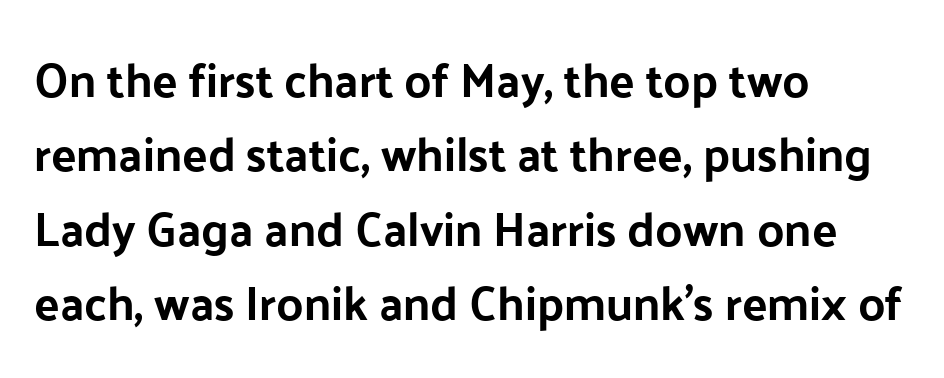
Q: Is the text bold? A: Yes.
Q: Is the text italic (slanted)? A: No, it is upright.
Q: Is the typeface a serif or a sans-serif typeface? A: Sans-serif.
Q: Is the text underlined? A: No.
Q: How is the paragraph aligned? A: Left-aligned.
Q: Is the spacing between letters normal or unusually wide? A: Normal.
Q: Is the spacing between lines tight, normal or loose? A: Normal.
Q: Width (condensed, normal, or wide)? A: Normal.
Q: Stroke contrast? A: Low.
Q: x-height? A: Medium.
Q: Monospaced? A: No.
